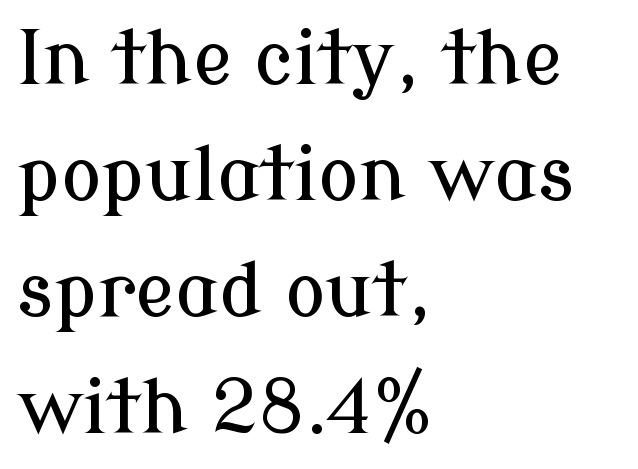
The image shows 75 px serif type, upright; set left-aligned, normal line spacing (1.55x), normal letter spacing, not underlined; low stroke contrast and a medium x-height.
